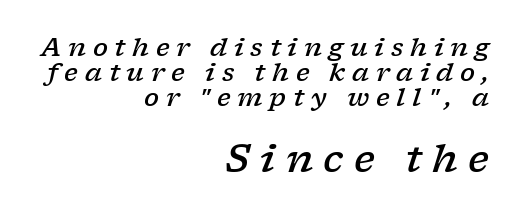
The image shows 38 px semibold, wide serif type, italic (leaning right); set right-aligned, tight line spacing (1.01x), unusually wide letter spacing (+0.27 em), not underlined; the second (bottom) block is 1.52x larger; low stroke contrast and a medium x-height.
